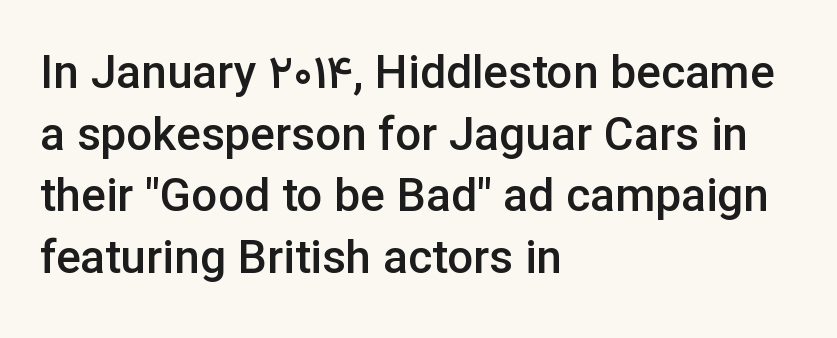
The image shows 46 px semibold sans-serif type, upright; set left-aligned, normal line spacing (1.34x), normal letter spacing, not underlined; low stroke contrast and a medium x-height.
